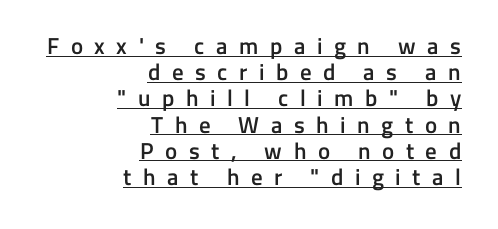
Q: Is the text bold? A: Semi-bold.
Q: Is the text italic (slanted)? A: No, it is upright.
Q: Is the text underlined? A: Yes.
Q: How is the paragraph aligned? A: Right-aligned.
Q: Is the spacing between letters normal or unusually wide? A: Unusually wide.
Q: Is the spacing between lines tight, normal or loose? A: Tight.
